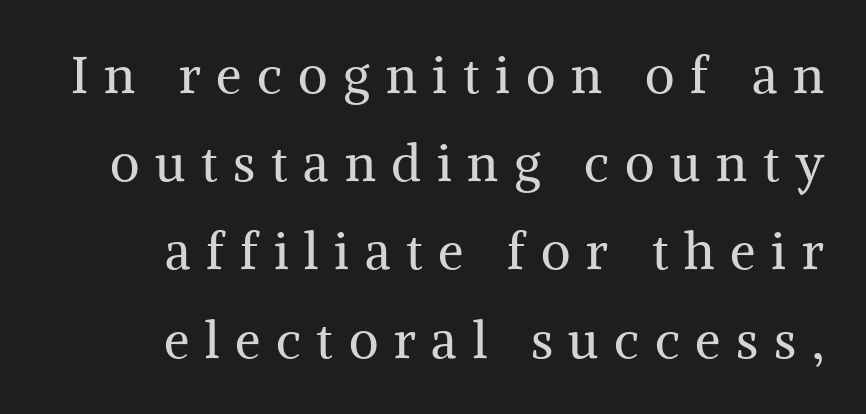
Q: Is the text bold? A: No.
Q: Is the text italic (slanted)? A: No, it is upright.
Q: Is the typeface a serif or a sans-serif typeface? A: Serif.
Q: Is the text underlined? A: No.
Q: How is the paragraph aligned? A: Right-aligned.
Q: Is the spacing between letters normal or unusually wide? A: Unusually wide.
Q: Width (condensed, normal, or wide)? A: Normal.
Q: Stroke contrast? A: Medium.
Q: x-height? A: Medium.
Q: Monospaced? A: No.
